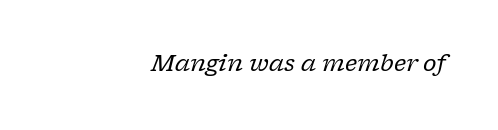
Rendered with sloped, italic letterforms. The ragged edge is on the left, which tells us the setting is flush right. Each row of text sits above clean, open space. This reads as an unemphasized weight, regular at the heaviest. Is the letter spacing exaggerated? No — it looks like the ordinary default.
